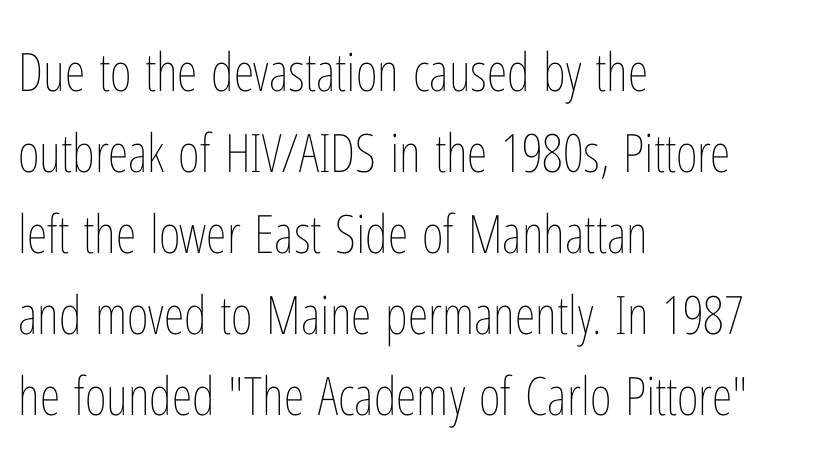
Q: Is the text bold? A: No.
Q: Is the text italic (slanted)? A: No, it is upright.
Q: Is the text underlined? A: No.
Q: How is the paragraph aligned? A: Left-aligned.
Q: Is the spacing between letters normal or unusually wide? A: Normal.
Q: Is the spacing between lines tight, normal or loose? A: Normal.
Q: Width (condensed, normal, or wide)? A: Condensed.
Q: Stroke contrast? A: Low.
Q: x-height? A: Medium.
Q: Monospaced? A: No.
